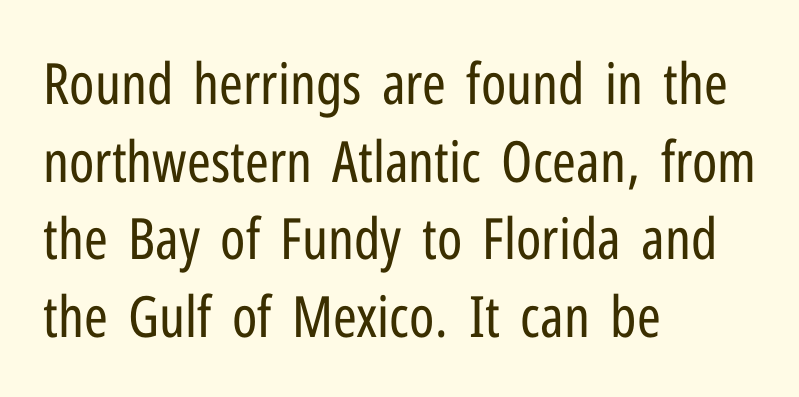
Layout note: lines flush left. Compared with typical paragraphs, the rows here are spaced about the same. The face used here is a sans, in the tradition of grotesques and geometrics. This sample has the flowing, uneven cadence of proportional lettering. Unlike italic type, these characters show no tilt at all.
